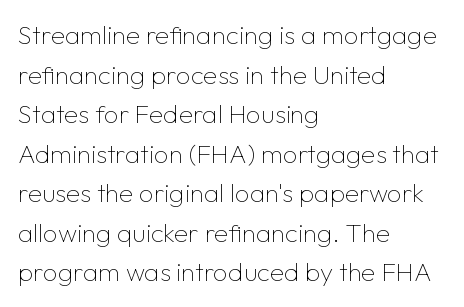
{"italic": "no", "bold": "no", "underline": "no", "align": "left", "line_spacing": "normal", "line_spacing_ratio": 1.52, "letter_spacing": "normal", "letter_spacing_em": 0.0, "glyph_px": 26}
